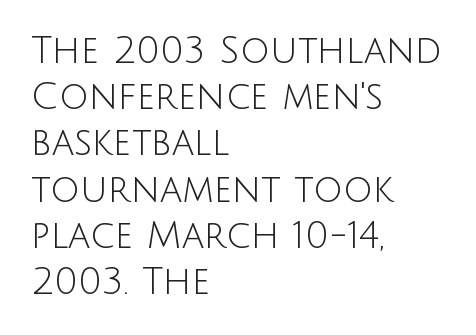
The image shows 37 px light sans-serif type, upright; set left-aligned, normal line spacing (1.25x), normal letter spacing, not underlined; low stroke contrast and a large x-height.
